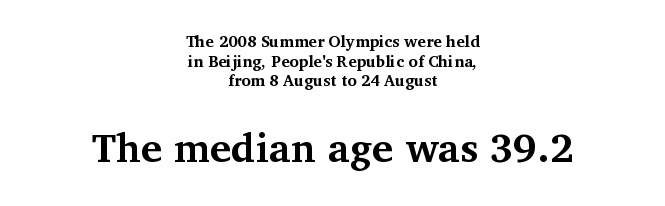
{"serif": "yes", "italic": "no", "bold": "yes", "weight": "bold", "width": "normal", "stroke_contrast": "medium", "x_height": "medium", "monospaced": "no", "underline": "no", "align": "center", "line_spacing_ratio": 1.23, "letter_spacing": "normal", "letter_spacing_em": 0.0, "larger_block": "second", "size_ratio": 2.5, "glyph_px": 40}
